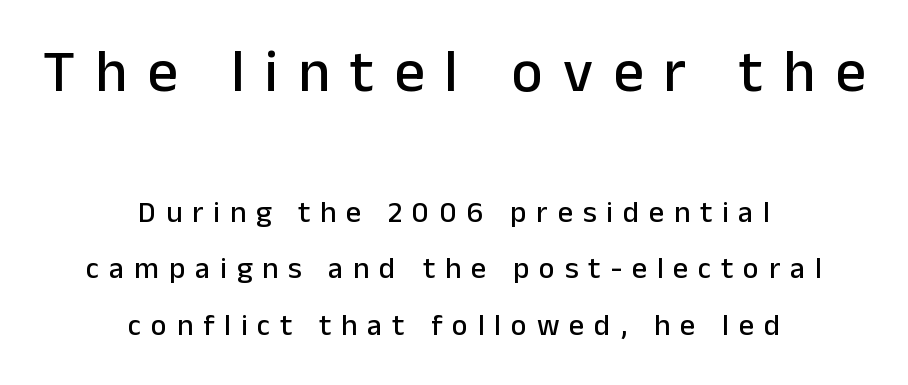
Q: Is the text italic (slanted)? A: No, it is upright.
Q: Is the typeface a serif or a sans-serif typeface? A: Sans-serif.
Q: Is the text underlined? A: No.
Q: How is the paragraph aligned? A: Centered.
Q: Is the spacing between letters normal or unusually wide? A: Unusually wide.
Q: Which block of text is set in a larger size, the first (top) or the second (bottom)? A: The first (top) one.
Q: Width (condensed, normal, or wide)? A: Normal.
Q: Stroke contrast? A: Low.
Q: x-height? A: Medium.
Q: Monospaced? A: No.
